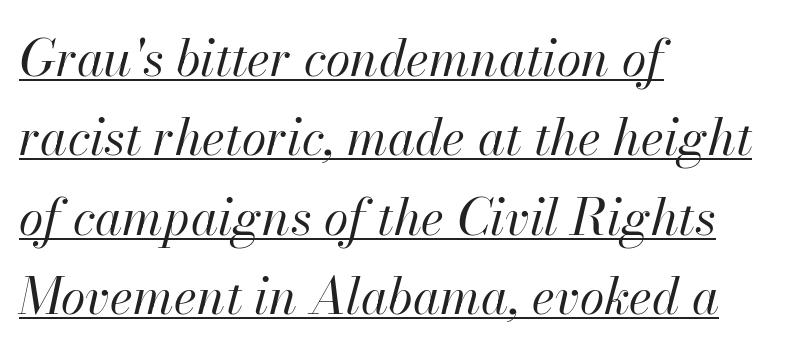
The image shows 50 px regular-weight type, italic (leaning right); set left-aligned, normal line spacing (1.59x), normal letter spacing, underlined; high stroke contrast and a small x-height.
